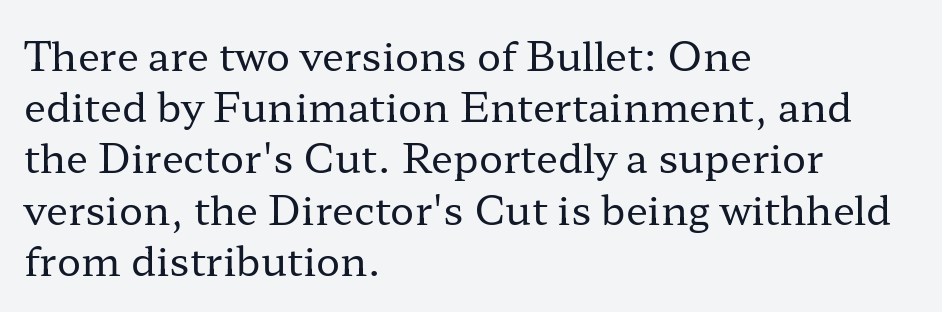
The image shows 40 px regular-weight, wide serif type, upright; set left-aligned, normal line spacing (1.28x), normal letter spacing, not underlined; low stroke contrast and a medium x-height.
